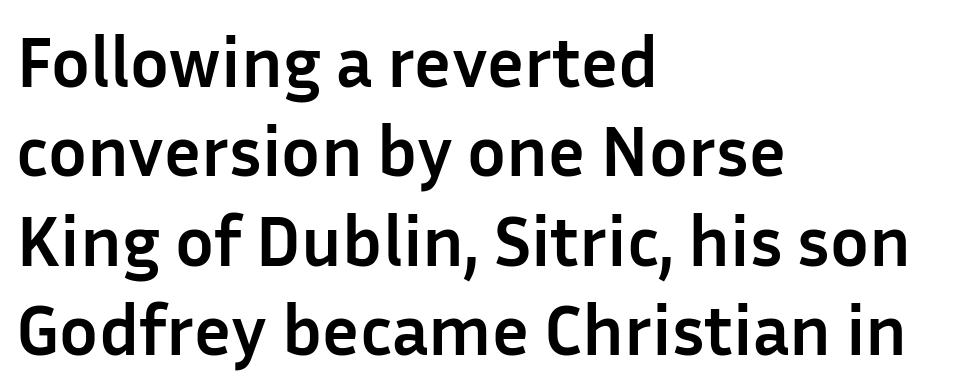
{"serif": "no", "italic": "no", "bold": "yes", "weight": "semibold", "width": "normal", "stroke_contrast": "low", "x_height": "medium", "monospaced": "no", "underline": "no", "align": "left", "line_spacing_ratio": 1.24, "letter_spacing": "normal", "letter_spacing_em": 0.0, "glyph_px": 72}
